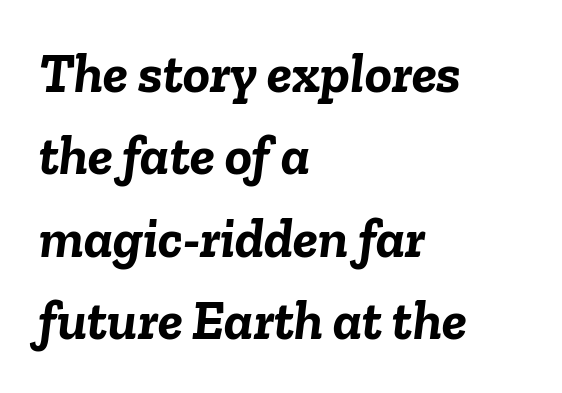
{"italic": "yes", "lean": "right", "slant_degrees": 6, "bold": "yes", "weight": "semibold", "width": "normal", "stroke_contrast": "low", "x_height": "medium", "monospaced": "no", "underline": "no", "align": "left", "line_spacing": "normal", "line_spacing_ratio": 1.47, "letter_spacing": "normal", "letter_spacing_em": 0.0, "glyph_px": 56}
